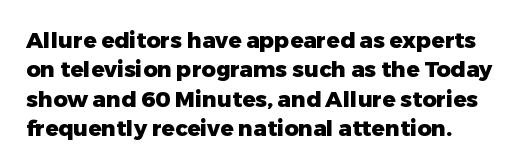
The image shows 22 px bold type, upright; set normal line spacing (1.33x), normal letter spacing, not underlined.
